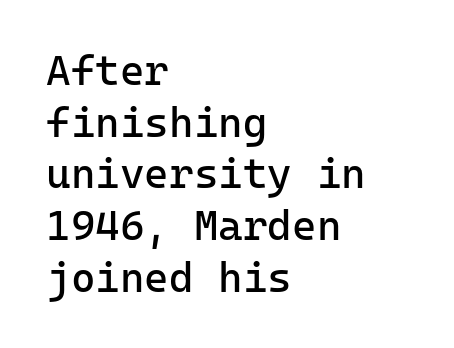
Classification — sans serif. Reading down the block, your eye returns to a fixed left position each line. The space directly below the letters is spotless. Think standard paragraph weight, or any step lighter than that.
